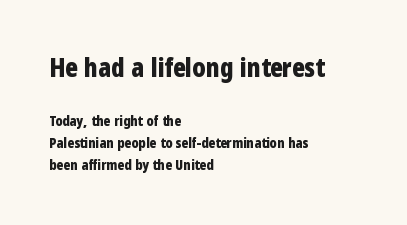
Every stem runs plumb, perpendicular to the baseline. Quick note: underline off. Weight: bold. The block sitting higher on the canvas is the one with enlarged characters. Compared with a centered layout, this one pins lines to the left instead. Honestly, the row spacing looks completely unremarkable.
